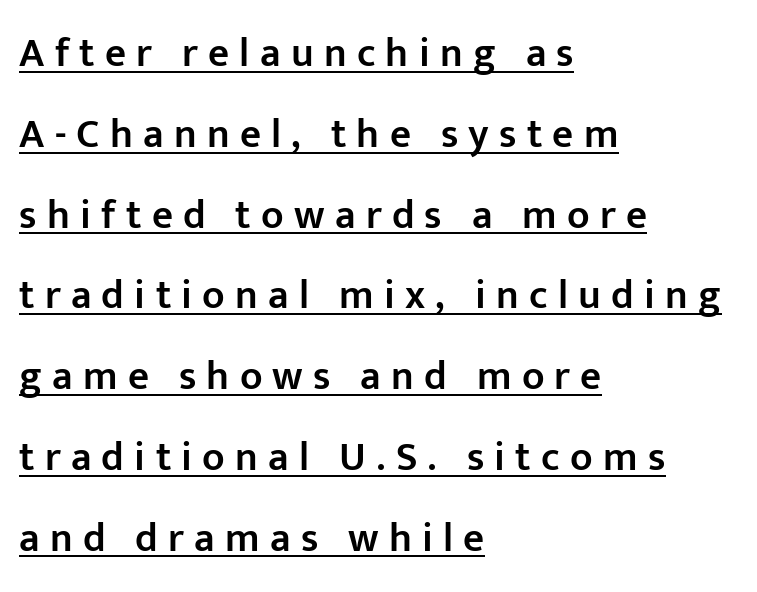
Teacher's note: observe the even left margin — that is flush-left alignment. The letters advance in unequal steps, a hallmark of proportional type. Characters follow at a spacing far wider than the type designer built in. A typesetter would mark this as roman, not italic.
